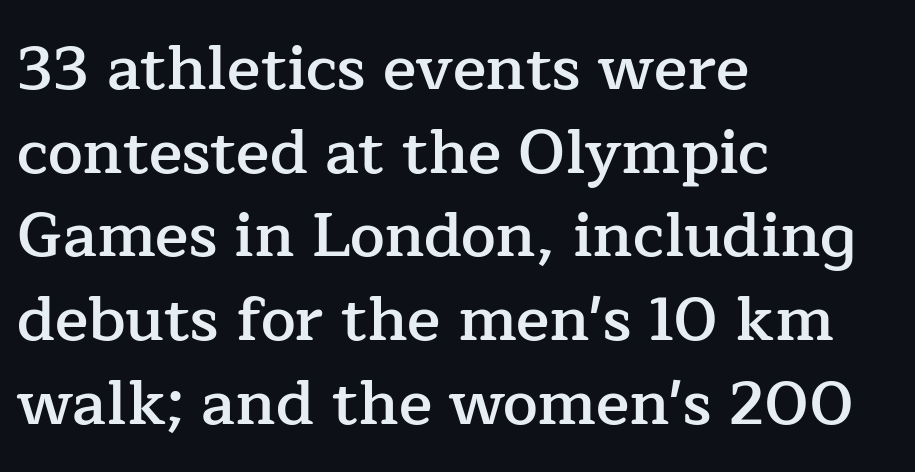
Serifs: yes, visible at the terminals of the letterforms. The gap between lines stays unmarked. A student would call this left alignment; a typographer would say flush left, rag right. A normal amount of white space separates one row of letters from the next. A fair bit of extra ink — the face is semibold, not bold.
